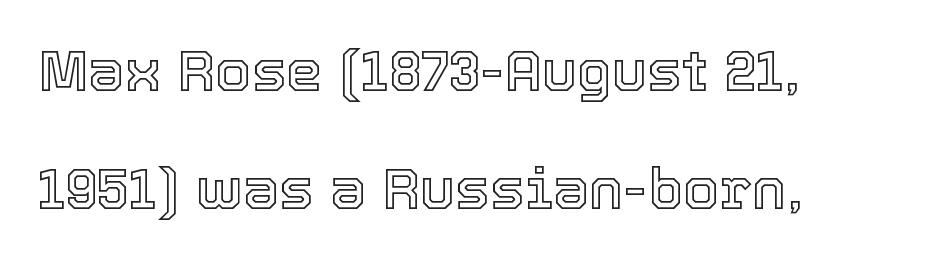
Words appear dense and cohesive because spacing is normal. Horizontal alignment here is leftward, the default for most running prose. Is there any slant? The stems are plumb. A typesetter would call this leading open, well beyond the default. Anything drawn beneath the words? Only blank space.
